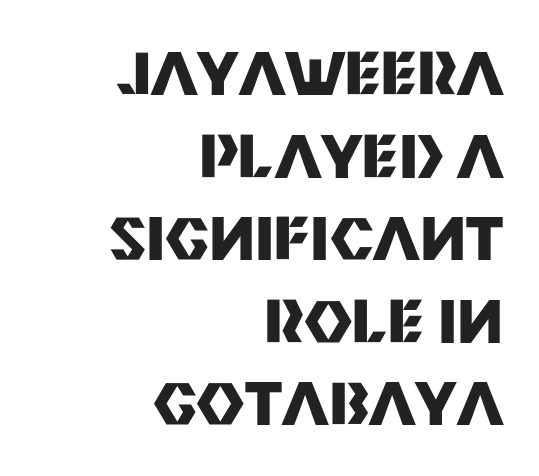
{"serif": "no", "italic": "no", "bold": "yes", "weight": "heavy", "width": "normal", "stroke_contrast": "medium", "x_height": "large", "monospaced": "no", "underline": "no", "align": "right", "line_spacing": "normal", "line_spacing_ratio": 1.4, "letter_spacing": "normal", "letter_spacing_em": 0.0, "glyph_px": 59}
